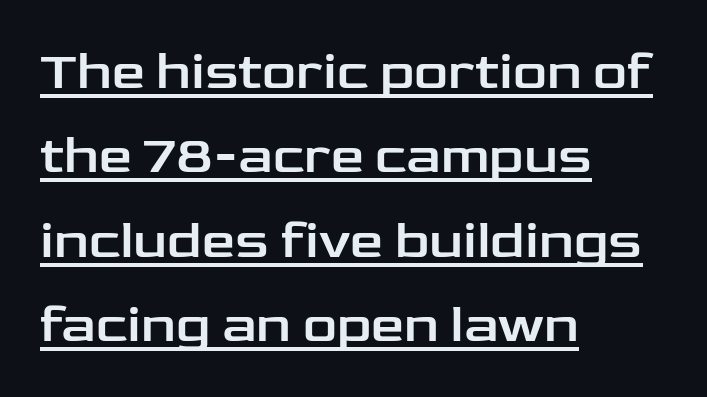
Q: Is the text italic (slanted)? A: No, it is upright.
Q: Is the typeface a serif or a sans-serif typeface? A: Sans-serif.
Q: Is the text underlined? A: Yes.
Q: How is the paragraph aligned? A: Left-aligned.
Q: Is the spacing between letters normal or unusually wide? A: Normal.
Q: Is the spacing between lines tight, normal or loose? A: Normal.
Q: Width (condensed, normal, or wide)? A: Wide.
Q: Stroke contrast? A: Low.
Q: x-height? A: Medium.
Q: Monospaced? A: No.
